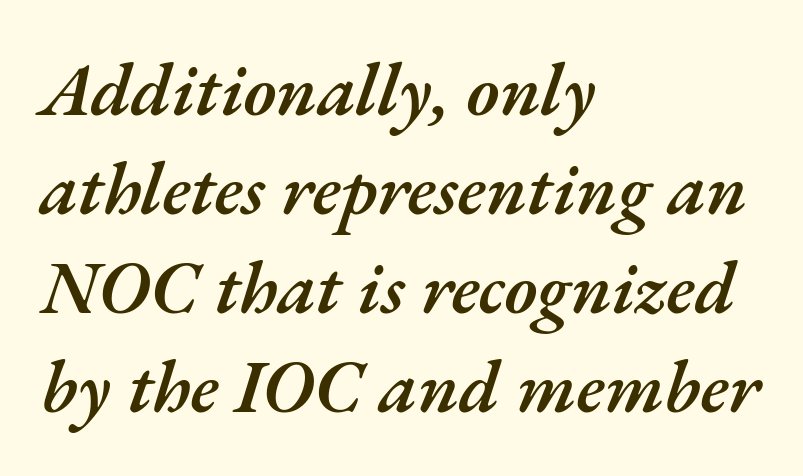
The image shows 74 px semibold type, italic (leaning right); set left-aligned, normal line spacing (1.34x), normal letter spacing, not underlined; medium stroke contrast and a small x-height.
